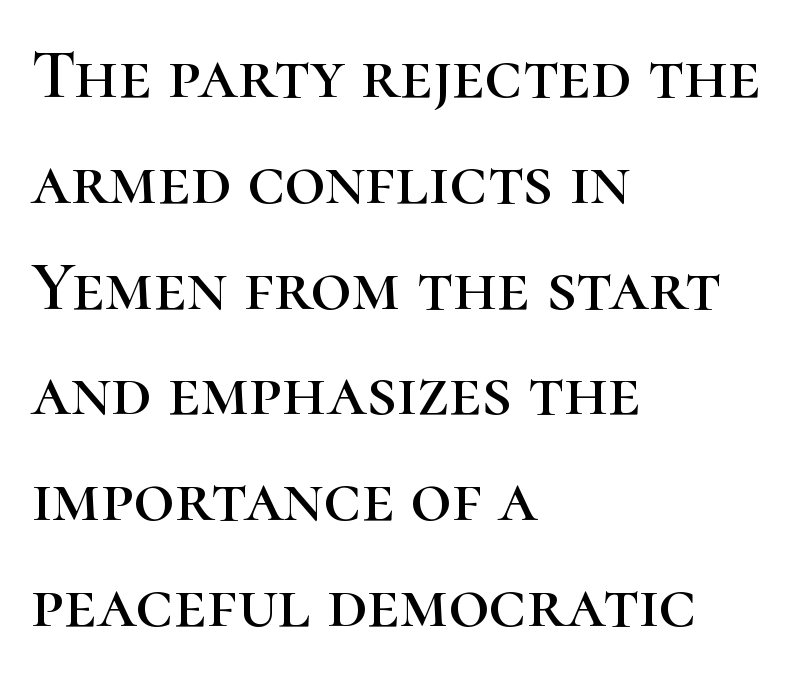
Q: Is the text italic (slanted)? A: No, it is upright.
Q: Is the typeface a serif or a sans-serif typeface? A: Serif.
Q: Is the text underlined? A: No.
Q: How is the paragraph aligned? A: Left-aligned.
Q: Is the spacing between letters normal or unusually wide? A: Normal.
Q: Is the spacing between lines tight, normal or loose? A: Normal.
Q: Width (condensed, normal, or wide)? A: Normal.
Q: Stroke contrast? A: High.
Q: x-height? A: Medium.
Q: Monospaced? A: No.
